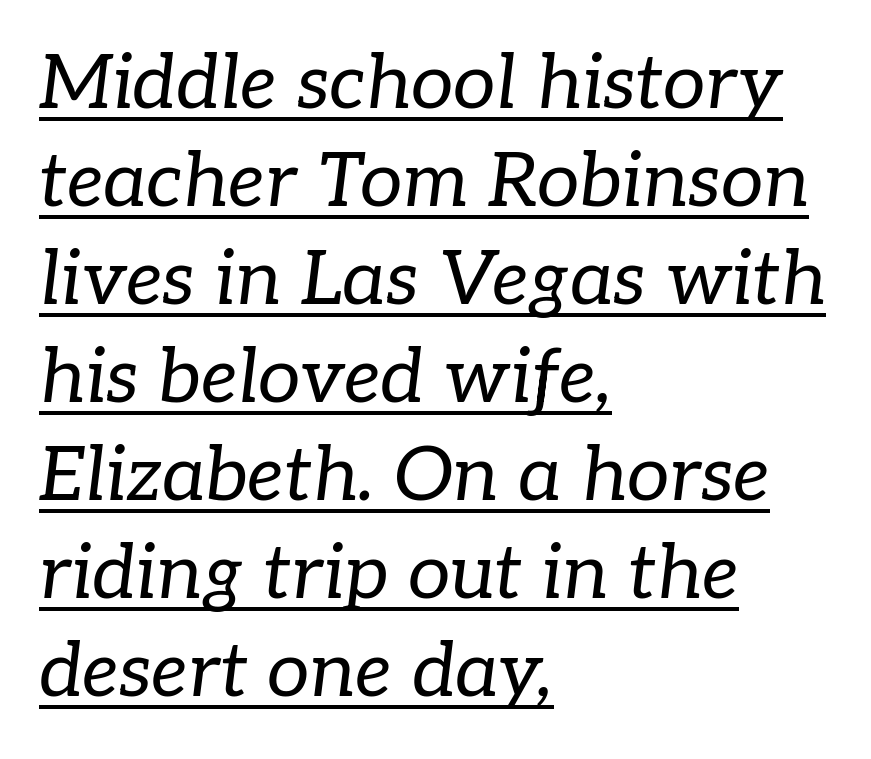
Q: Is the text bold? A: No.
Q: Is the text italic (slanted)? A: Yes, it leans right by about 7 degrees.
Q: Is the typeface a serif or a sans-serif typeface? A: Serif.
Q: Is the text underlined? A: Yes.
Q: How is the paragraph aligned? A: Left-aligned.
Q: Is the spacing between letters normal or unusually wide? A: Normal.
Q: Is the spacing between lines tight, normal or loose? A: Normal.
Q: Width (condensed, normal, or wide)? A: Normal.
Q: Stroke contrast? A: Low.
Q: x-height? A: Medium.
Q: Monospaced? A: No.
